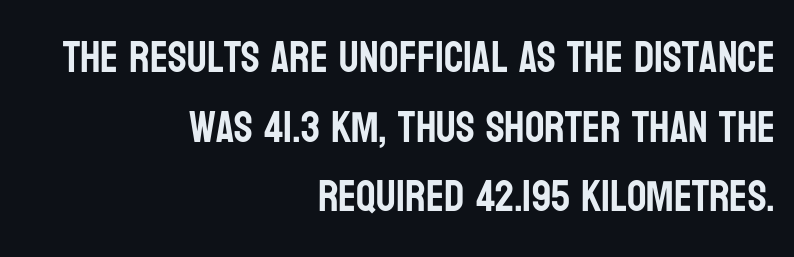
{"serif": "no", "italic": "no", "width": "condensed", "stroke_contrast": "low", "x_height": "large", "monospaced": "no", "underline": "no", "align": "right", "line_spacing": "normal", "line_spacing_ratio": 1.62, "letter_spacing": "normal", "letter_spacing_em": 0.0, "glyph_px": 43}
